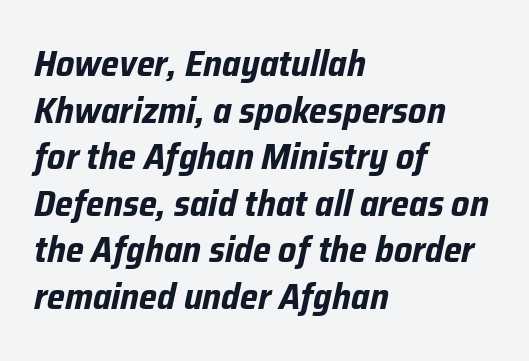
Q: Is the text bold? A: Yes.
Q: Is the text italic (slanted)? A: Yes, it leans right by about 12 degrees.
Q: Is the text underlined? A: No.
Q: How is the paragraph aligned? A: Left-aligned.
Q: Is the spacing between letters normal or unusually wide? A: Normal.
Q: Is the spacing between lines tight, normal or loose? A: Normal.
Q: Width (condensed, normal, or wide)? A: Condensed.
Q: Stroke contrast? A: Low.
Q: x-height? A: Medium.
Q: Monospaced? A: No.
